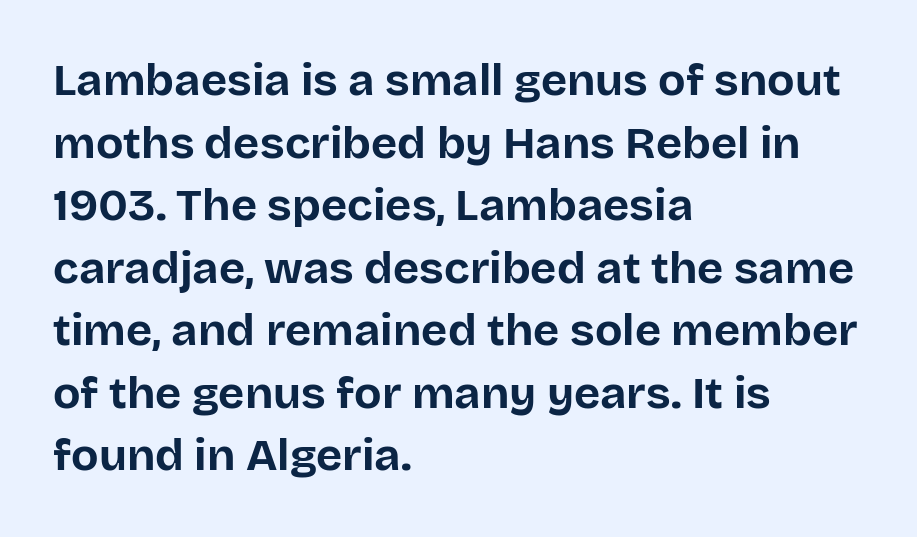
Tracking here is standard; glyphs follow each other at the usual distance. The space between consecutive lines is moderate. Spacing verdict: proportional, widths tailored to each character. Vertical strokes here are truly vertical. The string is rendered with underlining switched off. The type family on display is of the sans-serif kind.
